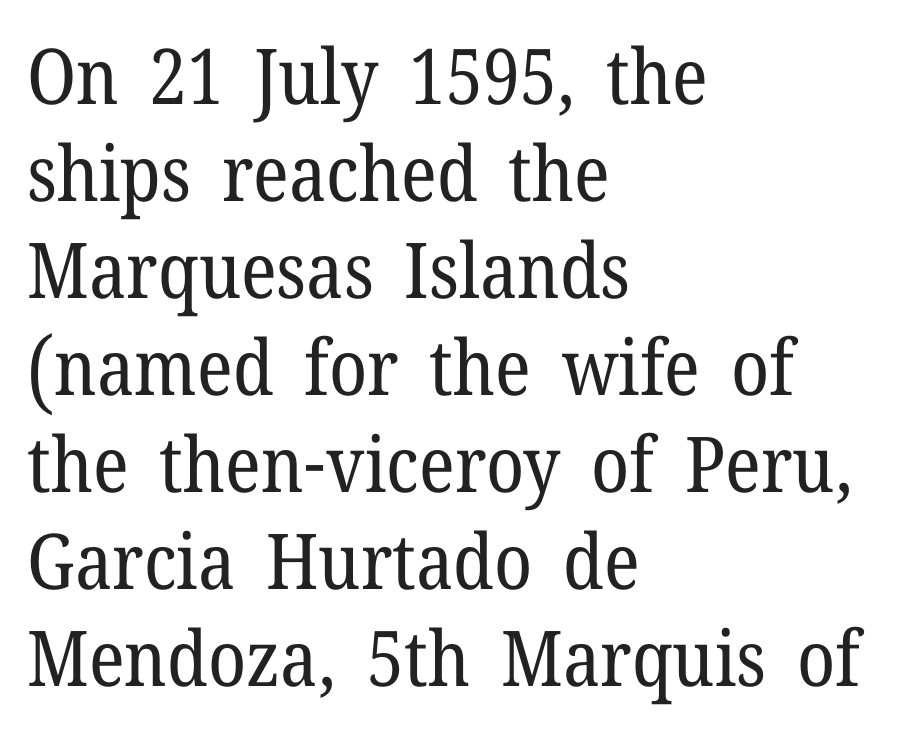
Q: Is the text bold? A: No.
Q: Is the text italic (slanted)? A: No, it is upright.
Q: Is the typeface a serif or a sans-serif typeface? A: Serif.
Q: Is the text underlined? A: No.
Q: How is the paragraph aligned? A: Left-aligned.
Q: Is the spacing between letters normal or unusually wide? A: Normal.
Q: Is the spacing between lines tight, normal or loose? A: Normal.
Q: Width (condensed, normal, or wide)? A: Normal.
Q: Stroke contrast? A: Low.
Q: x-height? A: Medium.
Q: Monospaced? A: No.
